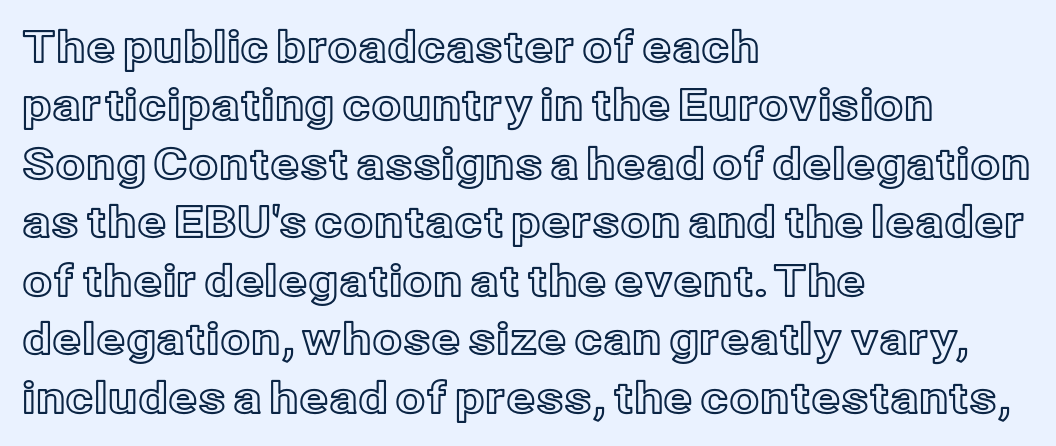
{"italic": "no", "width": "normal", "x_height": "medium", "monospaced": "no", "underline": "no", "align": "left", "line_spacing": "normal", "line_spacing_ratio": 1.36, "letter_spacing": "normal", "letter_spacing_em": 0.0, "glyph_px": 43}
